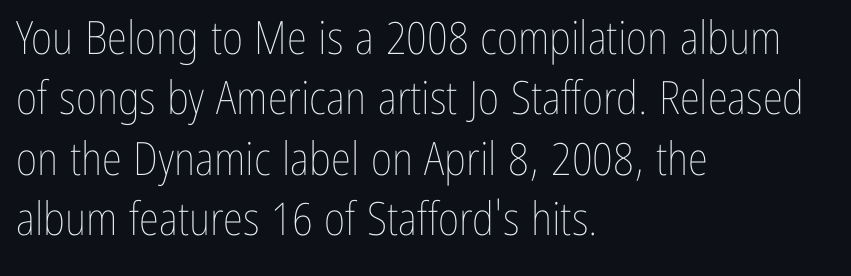
The image shows 46 px thin, condensed type, upright; set left-aligned, normal line spacing (1.31x), normal letter spacing, not underlined; low stroke contrast and a medium x-height.
